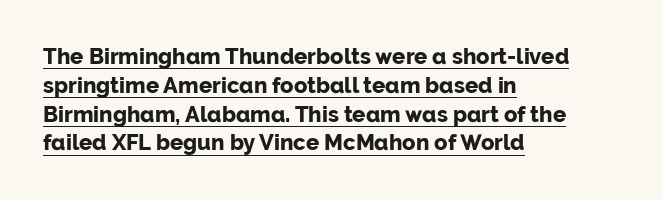
The sample's only ornament is a line tracing under the words. Does extra space separate the letters? No, they use regular spacing. Typesetter's note: full bold, strokes at maximum text heaviness. Alignment: flush left. Whoever set this chose a conventional vertical rhythm.
